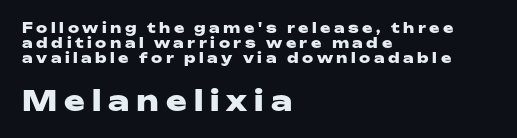
{"serif": "no", "italic": "no", "bold": "yes", "weight": "heavy", "width": "wide", "stroke_contrast": "low", "x_height": "medium", "monospaced": "no", "underline": "no", "align": "left", "line_spacing": "tight", "line_spacing_ratio": 1.06, "letter_spacing": "wide", "letter_spacing_em": 0.25, "larger_block": "second", "size_ratio": 2.0, "glyph_px": 28}
